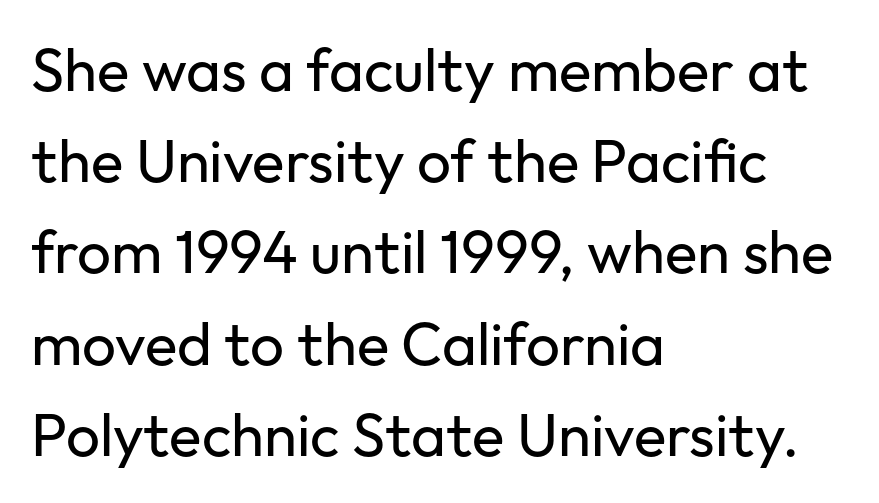
Q: Is the text bold? A: No.
Q: Is the text italic (slanted)? A: No, it is upright.
Q: Is the typeface a serif or a sans-serif typeface? A: Sans-serif.
Q: Is the text underlined? A: No.
Q: How is the paragraph aligned? A: Left-aligned.
Q: Is the spacing between letters normal or unusually wide? A: Normal.
Q: Is the spacing between lines tight, normal or loose? A: Normal.
Q: Width (condensed, normal, or wide)? A: Normal.
Q: Stroke contrast? A: Low.
Q: x-height? A: Medium.
Q: Monospaced? A: No.
